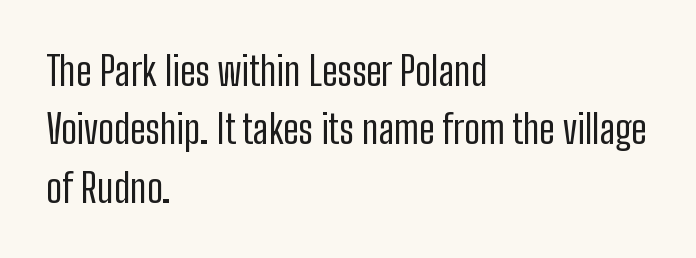
{"serif": "no", "italic": "no", "bold": "no", "weight": "regular", "width": "condensed", "stroke_contrast": "low", "x_height": "medium", "monospaced": "no", "underline": "no", "align": "left", "line_spacing": "normal", "line_spacing_ratio": 1.46, "letter_spacing": "normal", "letter_spacing_em": 0.0, "glyph_px": 40}
